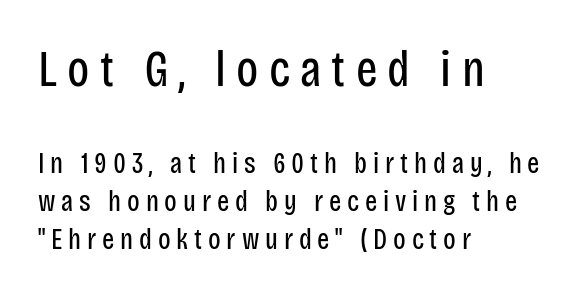
Q: Is the text bold? A: No.
Q: Is the text italic (slanted)? A: No, it is upright.
Q: Is the typeface a serif or a sans-serif typeface? A: Sans-serif.
Q: Is the text underlined? A: No.
Q: How is the paragraph aligned? A: Left-aligned.
Q: Is the spacing between letters normal or unusually wide? A: Unusually wide.
Q: Is the spacing between lines tight, normal or loose? A: Normal.
Q: Which block of text is set in a larger size, the first (top) or the second (bottom)? A: The first (top) one.
Q: Width (condensed, normal, or wide)? A: Condensed.
Q: Stroke contrast? A: Low.
Q: x-height? A: Large.
Q: Monospaced? A: No.
